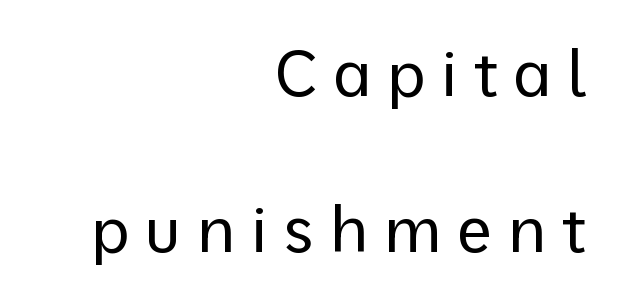
The image shows 64 px regular-weight sans-serif type, upright; set right-aligned, loose line spacing (2.44x), unusually wide letter spacing (+0.24 em), not underlined; low stroke contrast and a medium x-height.
